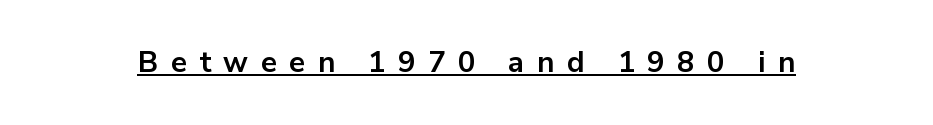
Q: Is the text bold? A: Yes.
Q: Is the text italic (slanted)? A: No, it is upright.
Q: Is the typeface a serif or a sans-serif typeface? A: Sans-serif.
Q: Is the text underlined? A: Yes.
Q: Is the spacing between letters normal or unusually wide? A: Unusually wide.
Q: Width (condensed, normal, or wide)? A: Normal.
Q: Stroke contrast? A: Low.
Q: x-height? A: Medium.
Q: Monospaced? A: No.
